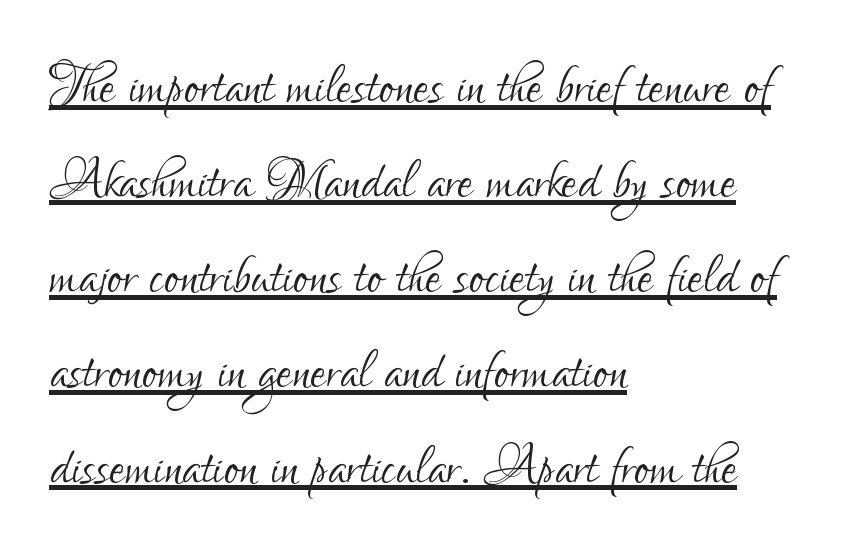
{"serif": "no", "bold": "no", "weight": "light", "width": "condensed", "stroke_contrast": "low", "x_height": "small", "monospaced": "no", "underline": "yes", "align": "left", "line_spacing": "normal", "line_spacing_ratio": 1.34, "letter_spacing": "normal", "letter_spacing_em": 0.0, "glyph_px": 71}
